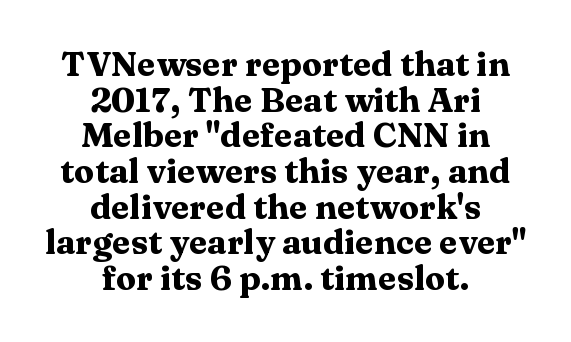
Regarding leading, the lines here are crowded together. No italicization has been applied; the sample stays upright. Which margin do the lines hug? Neither — every line sits in the middle. The letters advance in unequal steps, a hallmark of proportional type.
